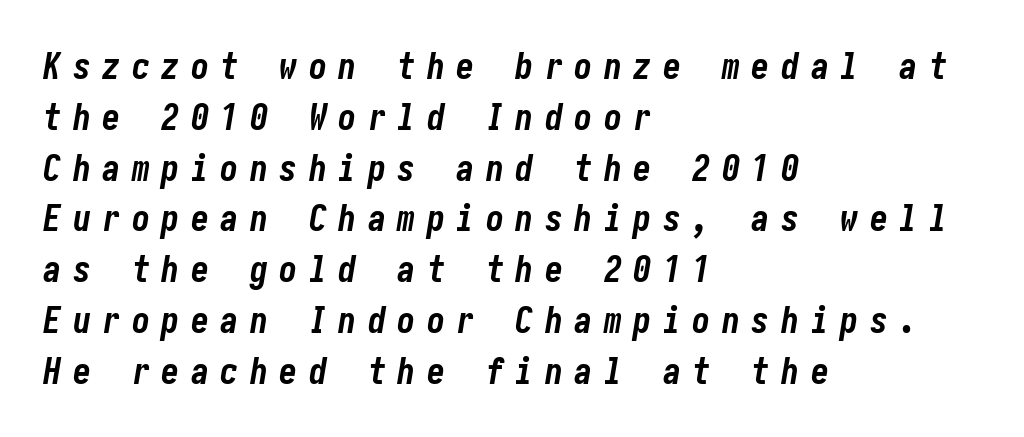
{"italic": "yes", "lean": "right", "slant_degrees": 10, "bold": "yes", "weight": "bold", "width": "condensed", "stroke_contrast": "low", "x_height": "medium", "underline": "no", "align": "left", "line_spacing": "normal", "line_spacing_ratio": 1.41, "letter_spacing": "wide", "letter_spacing_em": 0.32, "glyph_px": 36}
